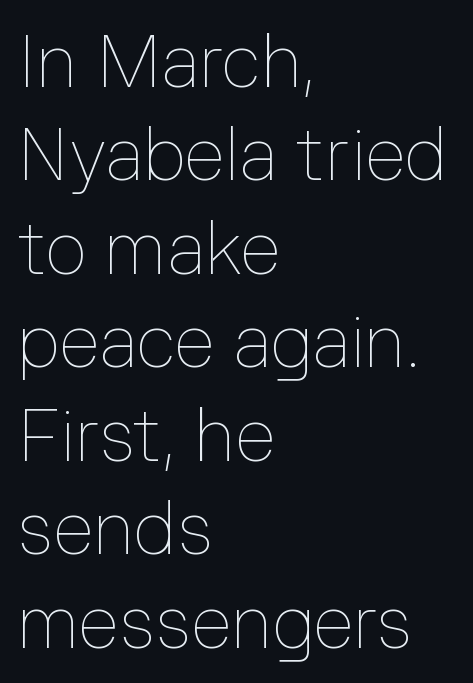
The image shows 73 px thin type, upright; set left-aligned, normal line spacing (1.28x), normal letter spacing, not underlined; low stroke contrast and a medium x-height.
